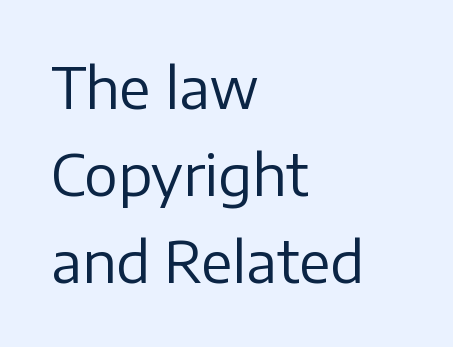
The image shows 56 px regular-weight sans-serif type, upright; set left-aligned, normal line spacing (1.55x), normal letter spacing, not underlined; low stroke contrast and a medium x-height.
